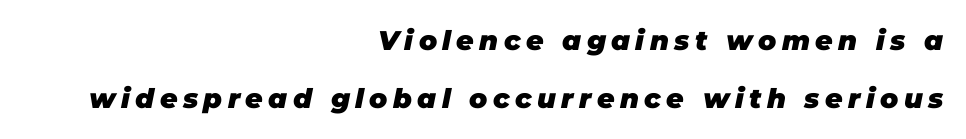
Each new line begins a long way beneath the previous one. Glance below the letters and you will spot only blank space. Between one letter and the next there's a generous, obvious gap. What weight is shown? A full bold with thick strokes. The font's italic variant was chosen for this text.
